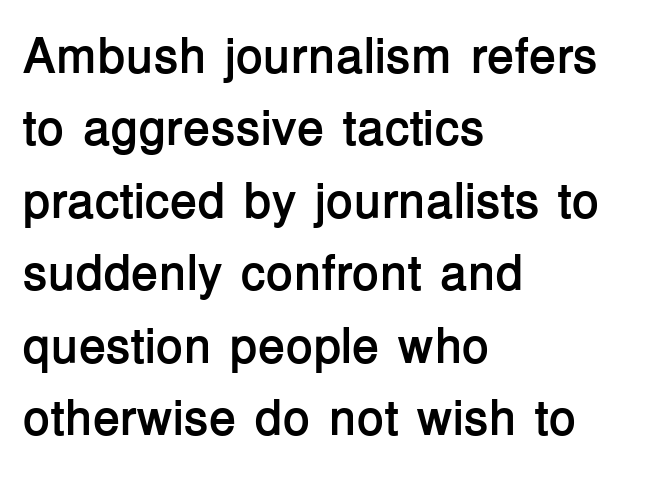
Here the glyphs are tracked normally, forming tight word shapes. The typesetting leans heavy: a genuine bold. Looks like regular typesetting: each glyph gets only the width it needs. A bare baseline throughout the passage. I'd call this a sans setting — the letters go barefoot.
